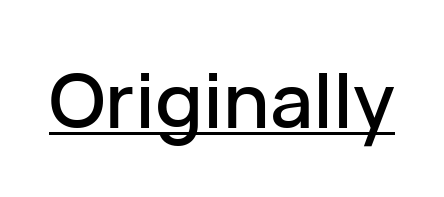
{"serif": "no", "italic": "no", "width": "normal", "stroke_contrast": "low", "x_height": "medium", "monospaced": "no", "underline": "yes", "letter_spacing": "normal", "letter_spacing_em": 0.0, "glyph_px": 76}
